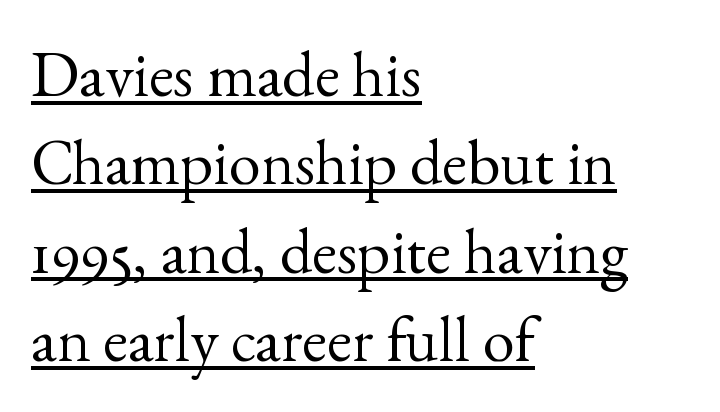
Q: Is the text bold? A: No.
Q: Is the text italic (slanted)? A: No, it is upright.
Q: Is the typeface a serif or a sans-serif typeface? A: Serif.
Q: Is the text underlined? A: Yes.
Q: How is the paragraph aligned? A: Left-aligned.
Q: Is the spacing between letters normal or unusually wide? A: Normal.
Q: Is the spacing between lines tight, normal or loose? A: Normal.
Q: Width (condensed, normal, or wide)? A: Normal.
Q: x-height? A: Small.
Q: Monospaced? A: No.
